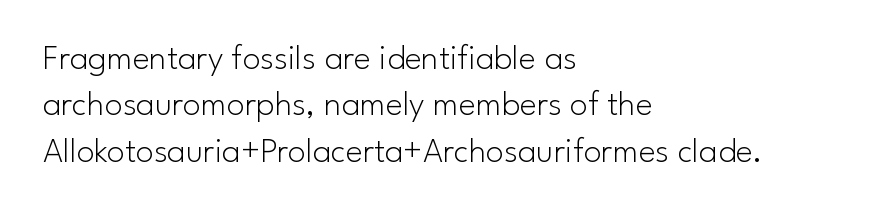
{"serif": "no", "italic": "no", "bold": "no", "weight": "light", "width": "normal", "stroke_contrast": "low", "x_height": "small", "monospaced": "no", "underline": "no", "align": "left", "line_spacing": "normal", "line_spacing_ratio": 1.29, "letter_spacing": "normal", "letter_spacing_em": 0.0, "glyph_px": 36}
